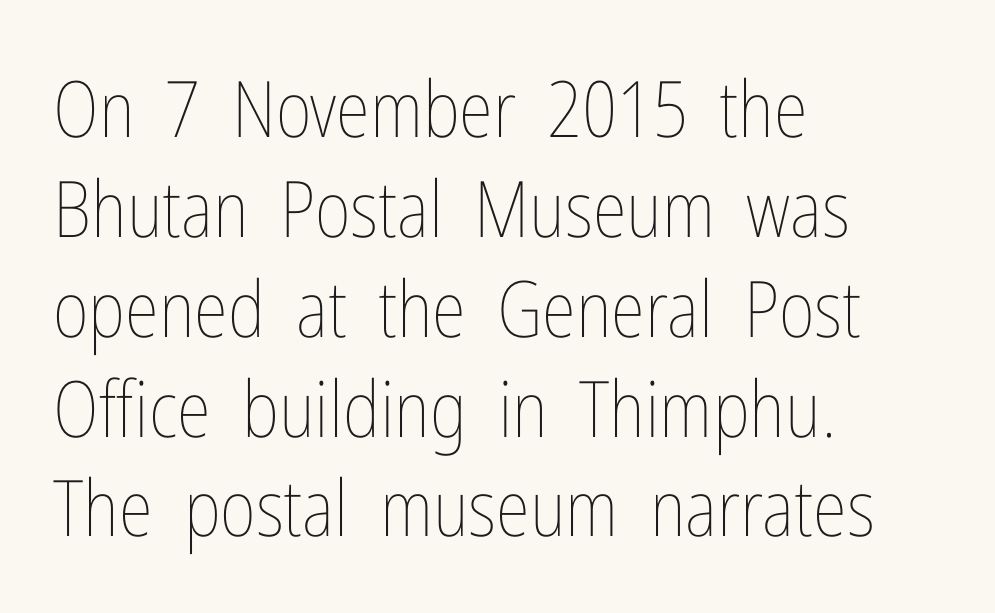
{"italic": "no", "bold": "no", "weight": "thin", "width": "condensed", "stroke_contrast": "low", "x_height": "medium", "monospaced": "no", "underline": "no", "align": "left", "line_spacing": "normal", "line_spacing_ratio": 1.28, "letter_spacing": "normal", "letter_spacing_em": 0.0, "glyph_px": 78}
